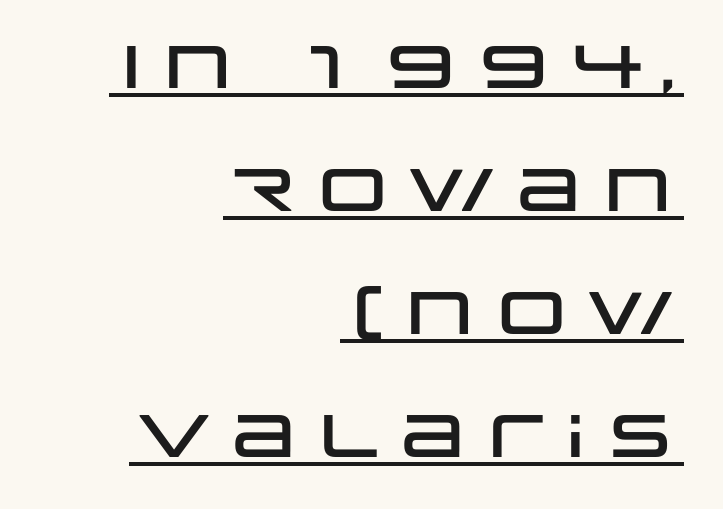
The typesetter chose a ragged-left arrangement here. Posture: vertical. Examine the stroke ends and you'll find no serifs. The face used here appears with an underline applied. Each word holds together tightly as a unit, with standard inter-letter gaps. Successive baselines arrive slowly, with a big drop between each.
